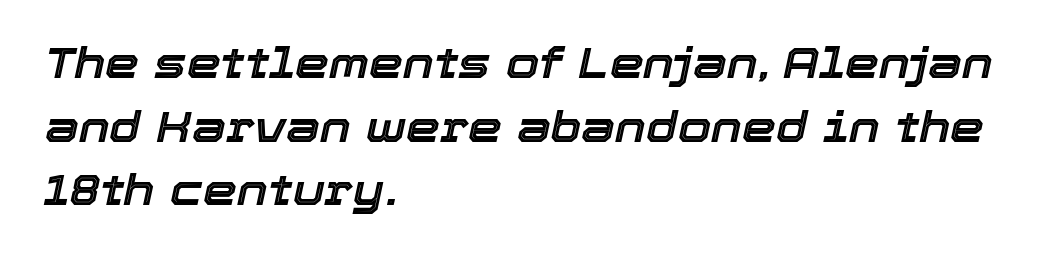
The image shows 43 px text type, italic (leaning right); set left-aligned, normal line spacing (1.48x), normal letter spacing, not underlined; a medium x-height.
